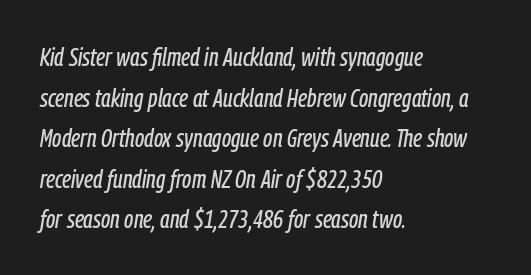
The face used here has a pronounced slope to its letters. Spacing between characters is what you'd get straight out of the box. The words here are not underlined. In CSS terms this would be text-align: left. How would I describe the line gaps? Plain and ordinary.
